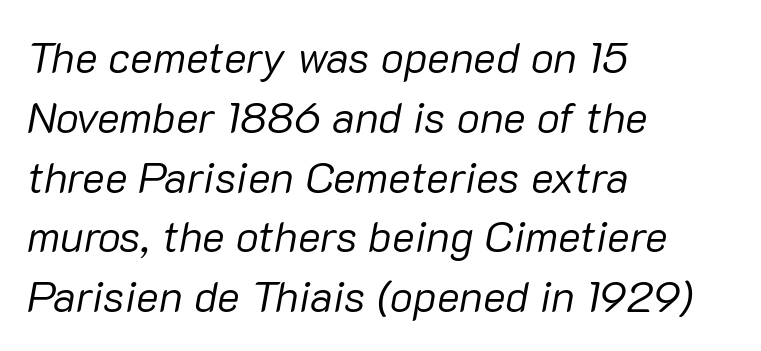
Q: Is the text bold? A: No.
Q: Is the text italic (slanted)? A: Yes, it leans right by about 10 degrees.
Q: Is the text underlined? A: No.
Q: How is the paragraph aligned? A: Left-aligned.
Q: Is the spacing between letters normal or unusually wide? A: Normal.
Q: Is the spacing between lines tight, normal or loose? A: Normal.
Q: Width (condensed, normal, or wide)? A: Normal.
Q: Stroke contrast? A: Low.
Q: x-height? A: Medium.
Q: Monospaced? A: No.
